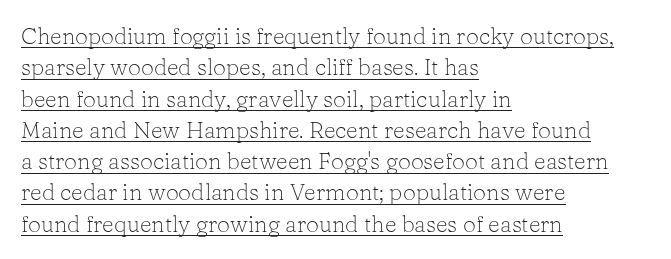
The image shows 23 px text type, upright; set left-aligned, normal line spacing (1.36x), normal letter spacing, underlined.
